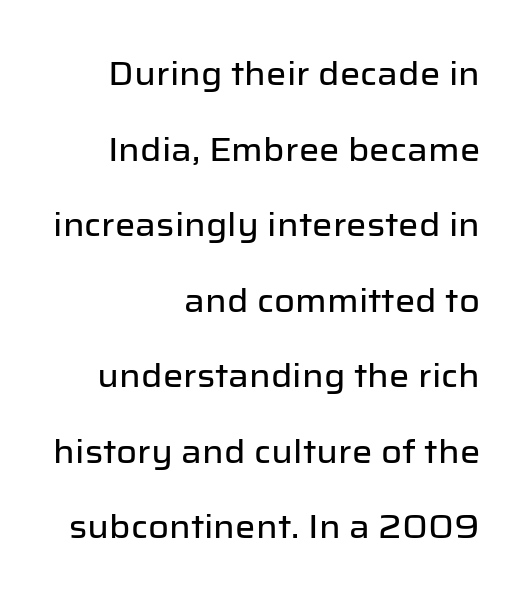
The image shows 32 px sans-serif type, upright; set right-aligned, loose line spacing (2.36x), normal letter spacing, not underlined; low stroke contrast and a medium x-height.
